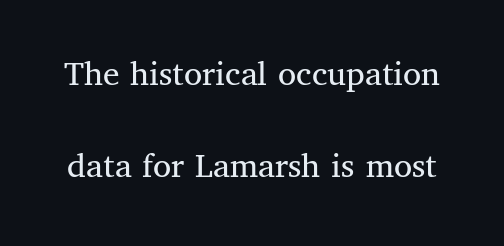
Q: Is the text bold? A: No.
Q: Is the text italic (slanted)? A: No, it is upright.
Q: Is the typeface a serif or a sans-serif typeface? A: Serif.
Q: Is the text underlined? A: No.
Q: Is the spacing between letters normal or unusually wide? A: Normal.
Q: Is the spacing between lines tight, normal or loose? A: Loose.
Q: Width (condensed, normal, or wide)? A: Normal.
Q: Stroke contrast? A: Medium.
Q: x-height? A: Medium.
Q: Monospaced? A: No.
